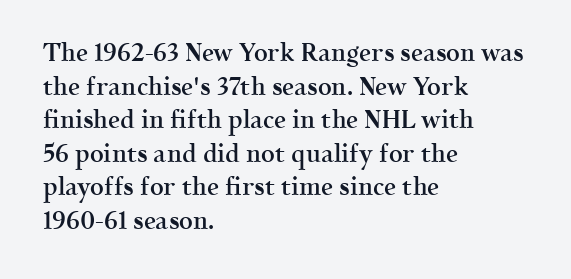
Q: Is the text bold? A: Semi-bold.
Q: Is the text italic (slanted)? A: No, it is upright.
Q: Is the text underlined? A: No.
Q: How is the paragraph aligned? A: Left-aligned.
Q: Is the spacing between letters normal or unusually wide? A: Normal.
Q: Is the spacing between lines tight, normal or loose? A: Normal.
